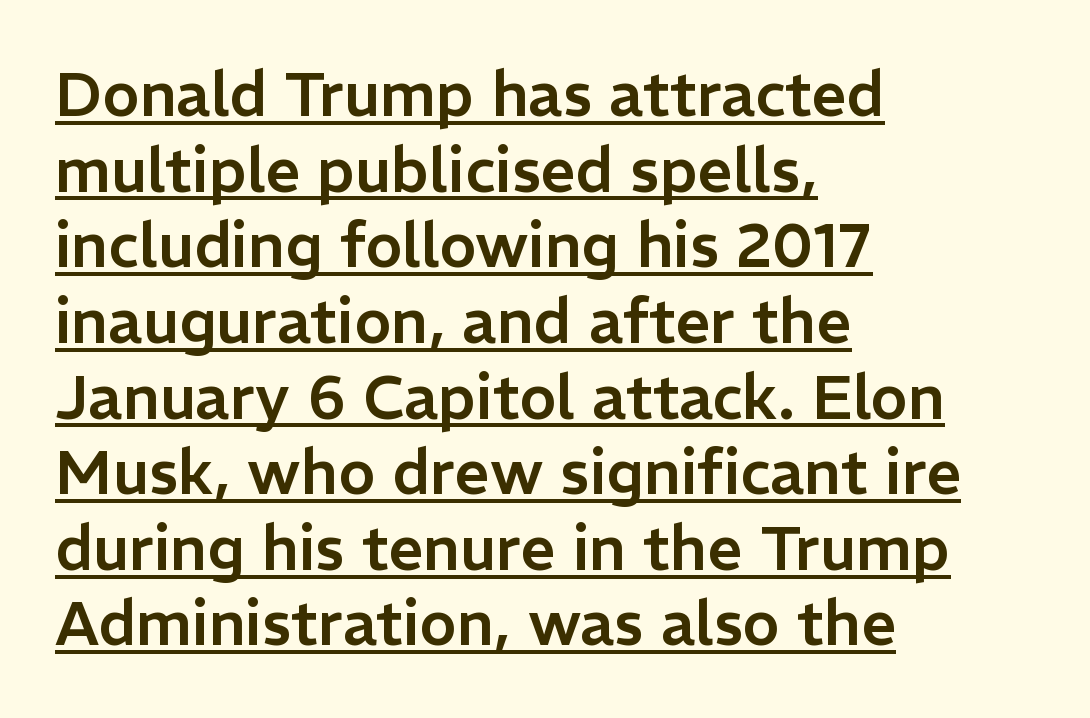
Default kerning and tracking; the words read as compact shapes. Varying glyph widths throughout — classic text-font behaviour. Vertical strokes here are truly vertical. Short and long lines alike share a common starting point at left. This is sans-serif lettering, the kind often seen on screens and signage.
